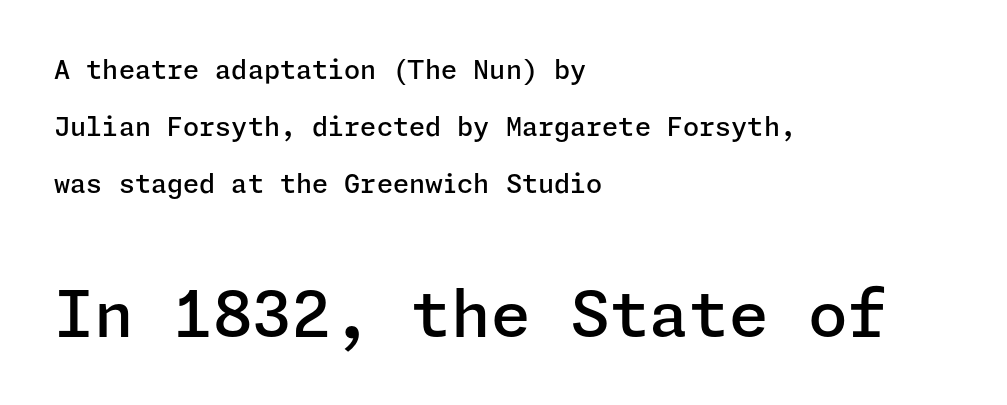
The image shows 64 px semibold sans-serif type, upright; set left-aligned, loose line spacing (2.19x), normal letter spacing, not underlined; the second (bottom) block is 2.46x larger; low stroke contrast and a medium x-height.
